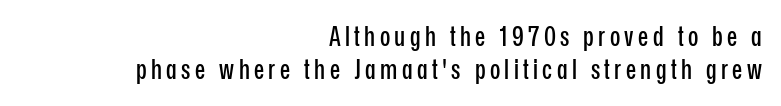
{"italic": "no", "underline": "no", "align": "right", "line_spacing_ratio": 1.24, "glyph_px": 27}
